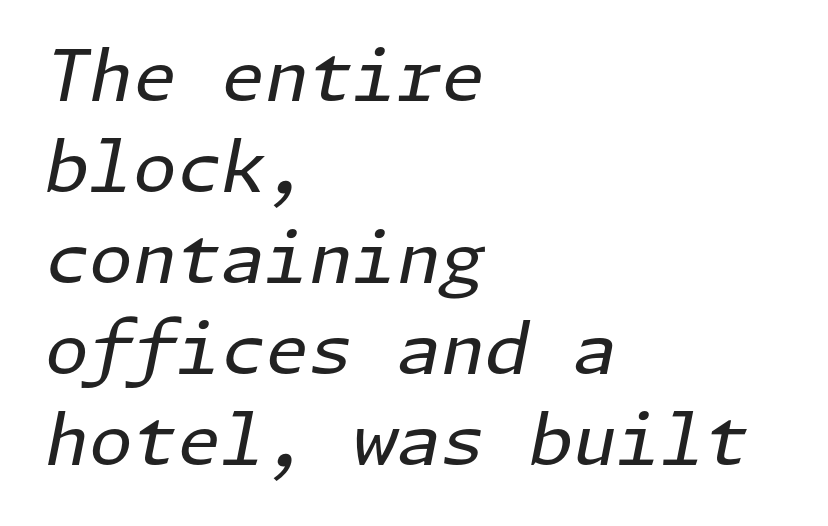
Q: Is the text bold? A: No.
Q: Is the text italic (slanted)? A: Yes, it leans right by about 11 degrees.
Q: Is the text underlined? A: No.
Q: How is the paragraph aligned? A: Left-aligned.
Q: Is the spacing between letters normal or unusually wide? A: Normal.
Q: Is the spacing between lines tight, normal or loose? A: Normal.
Q: Width (condensed, normal, or wide)? A: Normal.
Q: Stroke contrast? A: Low.
Q: x-height? A: Medium.
